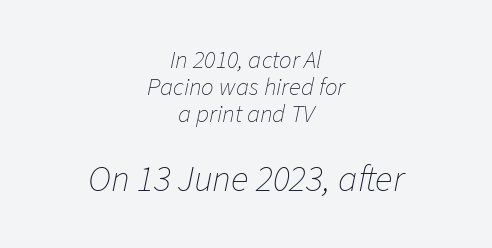
The image shows 37 px thin type, italic (leaning right); set centered, tight line spacing (1.08x), normal letter spacing, not underlined; the second (bottom) block is 1.48x larger; low stroke contrast and a medium x-height.
